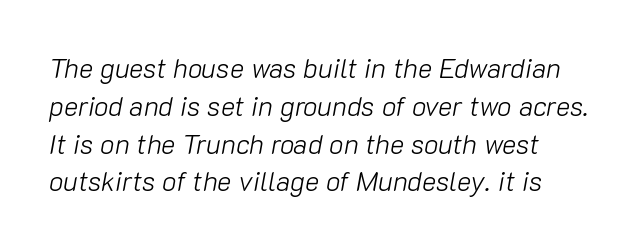
Q: Is the text bold? A: No.
Q: Is the text italic (slanted)? A: Yes, it leans right by about 10 degrees.
Q: Is the text underlined? A: No.
Q: Is the spacing between letters normal or unusually wide? A: Normal.
Q: Is the spacing between lines tight, normal or loose? A: Normal.
